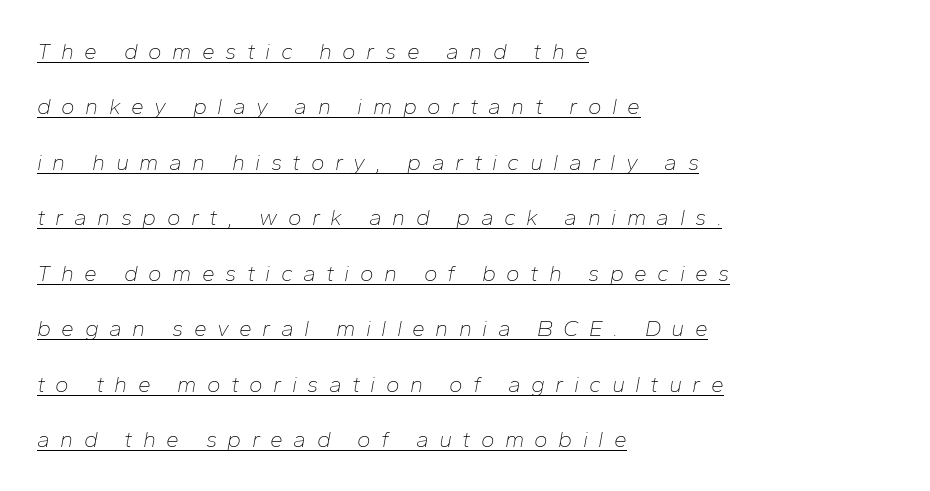
{"italic": "yes", "lean": "right", "slant_degrees": 10, "bold": "no", "underline": "yes", "align": "left", "line_spacing": "loose", "line_spacing_ratio": 2.41, "letter_spacing": "wide", "letter_spacing_em": 0.45, "glyph_px": 23}
